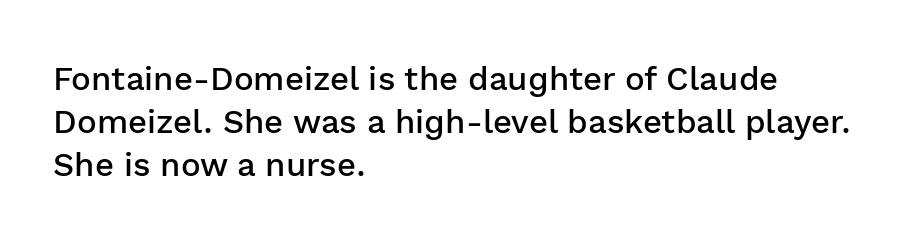
The letterforms sit shoulder to shoulder at normal distance. What weight is shown? A semibold, between regular and bold. Plain, unruled lines of type. The compositor pushed each line to the left boundary.
